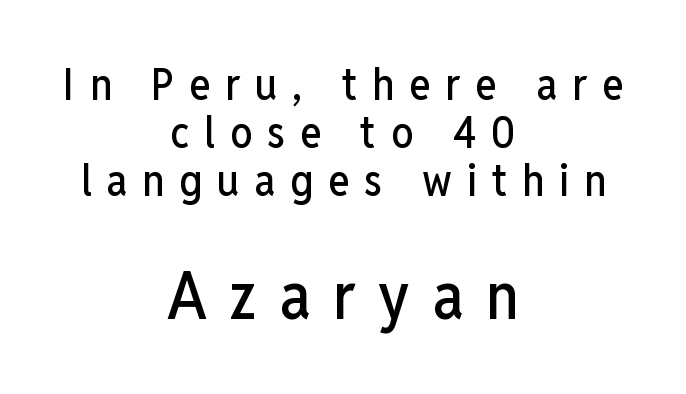
The image shows 66 px condensed sans-serif type, upright; set centered, tight line spacing (1.09x), unusually wide letter spacing (+0.34 em), not underlined; the second (bottom) block is 1.5x larger; low stroke contrast and a medium x-height.
